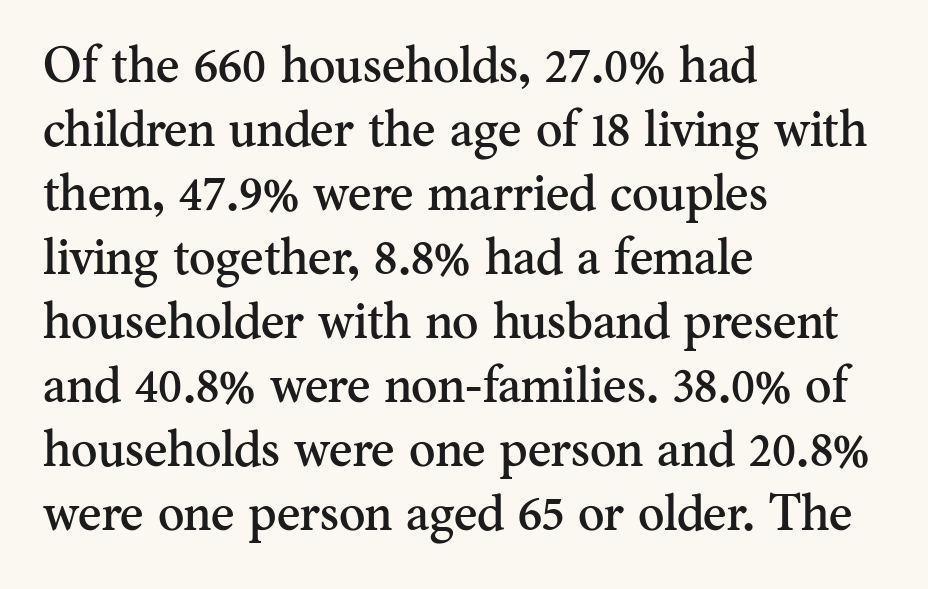
Nobody touched the tracking dial on this one. Beneath every word, the page is bare. The paragraph has a hard left edge and a soft right edge. The letters advance in unequal steps, a hallmark of proportional type. This sample uses a serif face. A roman cut, with each character standing at attention.
